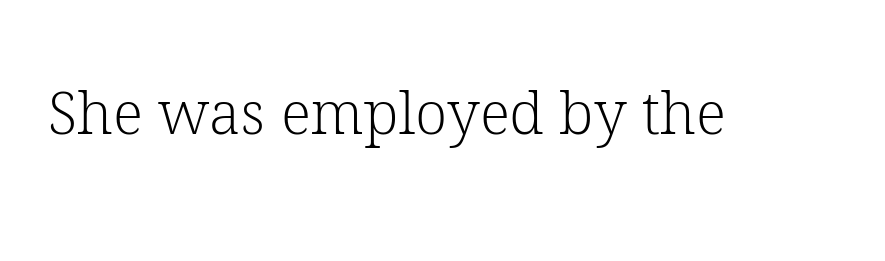
{"serif": "yes", "italic": "no", "bold": "no", "weight": "light", "width": "normal", "stroke_contrast": "low", "x_height": "medium", "monospaced": "no", "underline": "no", "letter_spacing": "normal", "letter_spacing_em": 0.0, "glyph_px": 59}
